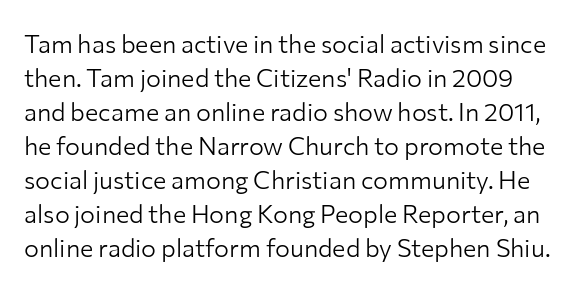
The space between consecutive lines is moderate. This reads as an unemphasized weight, regular at the heaviest. The lettering stays uniformly vertical, giving the passage a roman look. The rendering keeps characters at their native spacing. The foot of each line stays bare and open.
